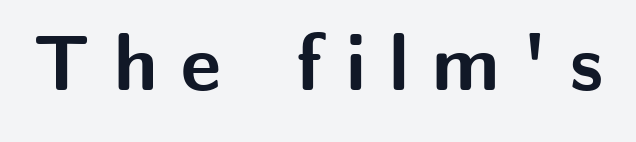
The image shows 78 px bold sans-serif type, upright; set unusually wide letter spacing (+0.3 em), not underlined; medium stroke contrast and a medium x-height.
